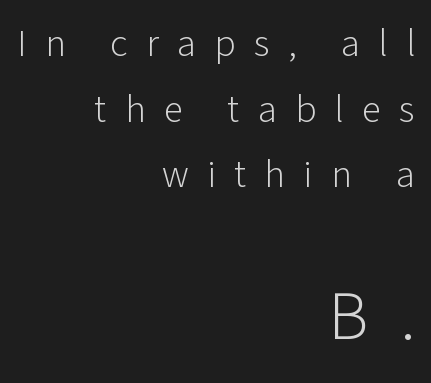
{"serif": "no", "italic": "no", "bold": "no", "weight": "light", "width": "normal", "stroke_contrast": "low", "x_height": "medium", "monospaced": "no", "underline": "no", "align": "right", "line_spacing": "normal", "line_spacing_ratio": 1.68, "letter_spacing": "wide", "letter_spacing_em": 0.47, "larger_block": "second", "size_ratio": 1.77, "glyph_px": 69}
